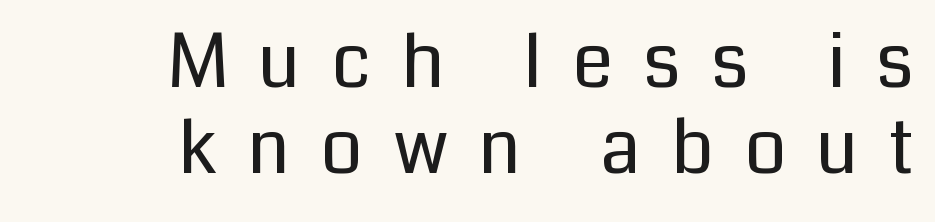
The rag falls on the left side of this text block. A typesetter would call this heavily tracked-out type. On a weight scale, this lands at 450 or below. Unlike italic type, these characters show no tilt at all.
